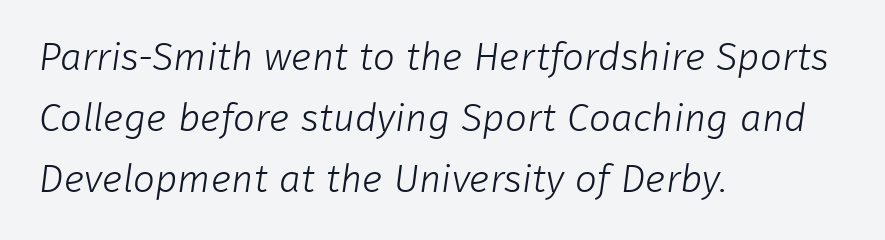
{"serif": "no", "bold": "no", "weight": "light", "width": "normal", "stroke_contrast": "low", "x_height": "medium", "monospaced": "no", "underline": "no", "align": "left", "line_spacing": "normal", "line_spacing_ratio": 1.56, "letter_spacing": "normal", "letter_spacing_em": 0.0, "glyph_px": 39}
